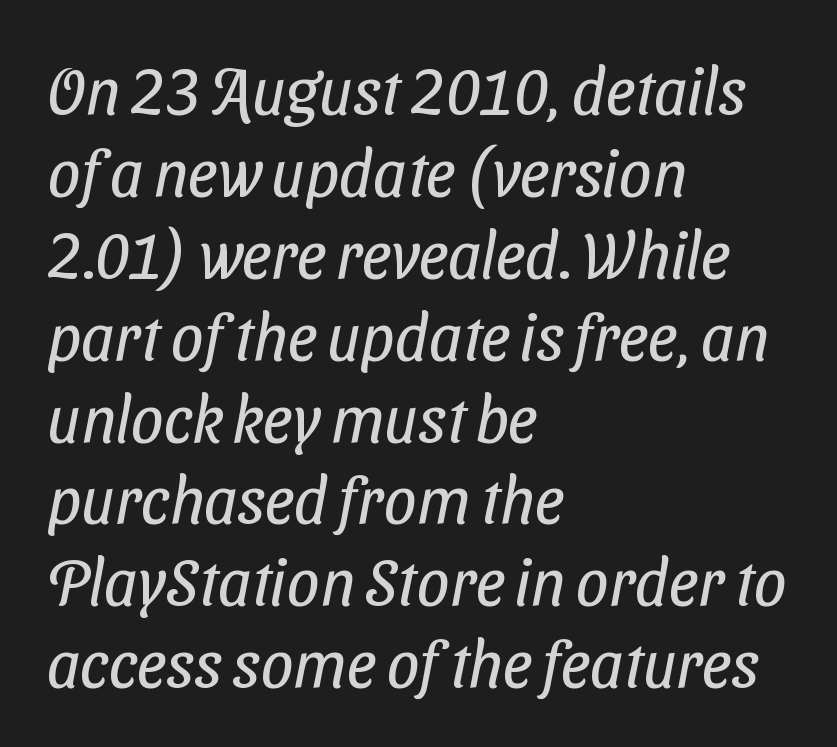
The image shows 65 px regular-weight, condensed sans-serif type; set left-aligned, normal line spacing (1.26x), normal letter spacing, not underlined; low stroke contrast and a medium x-height.
